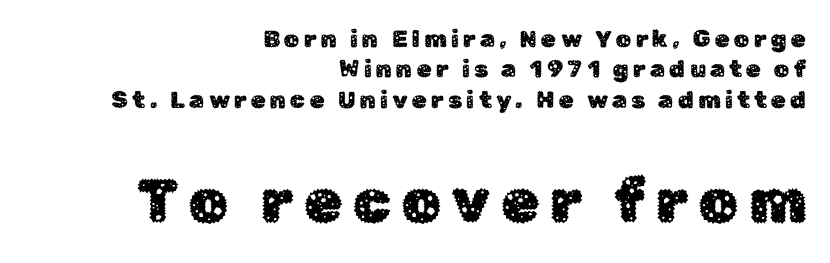
Q: Is the text italic (slanted)? A: No, it is upright.
Q: Is the typeface a serif or a sans-serif typeface? A: Sans-serif.
Q: Is the text underlined? A: No.
Q: How is the paragraph aligned? A: Right-aligned.
Q: Is the spacing between lines tight, normal or loose? A: Normal.
Q: Which block of text is set in a larger size, the first (top) or the second (bottom)? A: The second (bottom) one.
Q: Width (condensed, normal, or wide)? A: Normal.
Q: Stroke contrast? A: Low.
Q: x-height? A: Medium.
Q: Monospaced? A: No.
